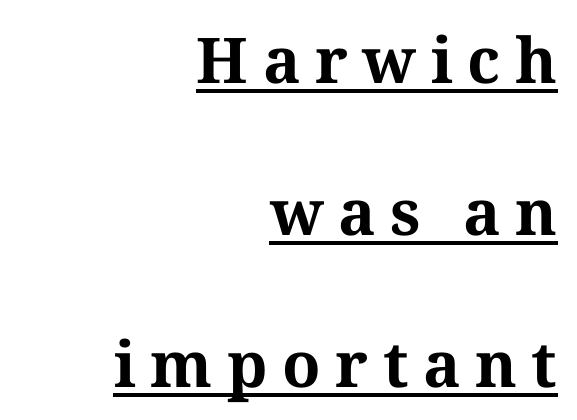
Q: Is the text bold? A: Yes.
Q: Is the text italic (slanted)? A: No, it is upright.
Q: Is the typeface a serif or a sans-serif typeface? A: Serif.
Q: Is the text underlined? A: Yes.
Q: How is the paragraph aligned? A: Right-aligned.
Q: Is the spacing between letters normal or unusually wide? A: Unusually wide.
Q: Is the spacing between lines tight, normal or loose? A: Loose.
Q: Width (condensed, normal, or wide)? A: Normal.
Q: Stroke contrast? A: Medium.
Q: x-height? A: Medium.
Q: Monospaced? A: No.
